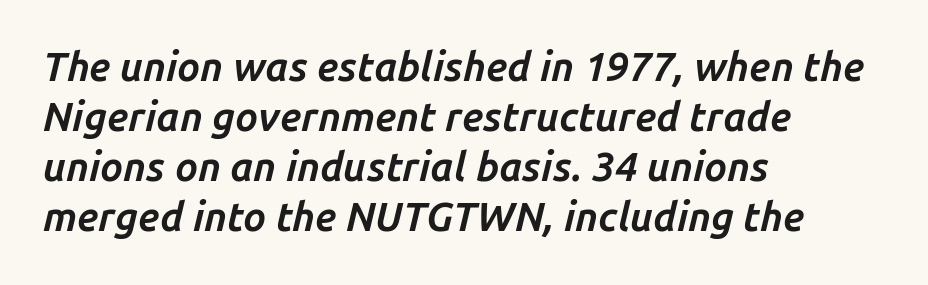
{"italic": "yes", "lean": "right", "slant_degrees": 14, "bold": "yes", "weight": "bold", "width": "normal", "stroke_contrast": "low", "x_height": "medium", "monospaced": "no", "underline": "no", "align": "left", "line_spacing": "normal", "line_spacing_ratio": 1.25, "letter_spacing": "normal", "letter_spacing_em": 0.0, "glyph_px": 40}
